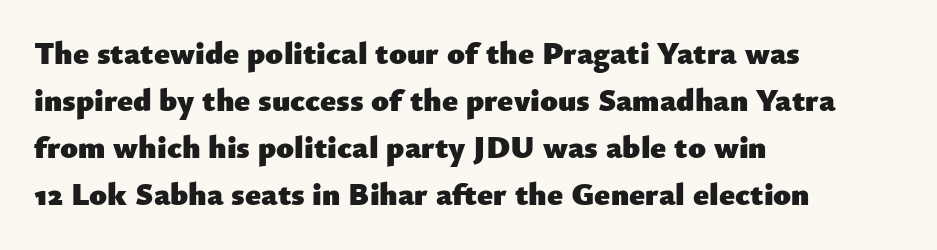
Every letter is thick-stroked: bold, no question. Bare-footed words on every line. Do the characters align in a grid? No, the font is proportional. What's the leading like? Ordinary, nothing unusual.
